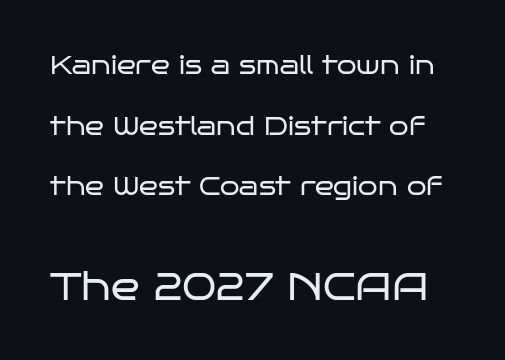
Each letter keeps its own natural width here, so spacing adapts to shape. Inter-character spacing is left at the font's built-in metrics. Is there much room between lines? Yes — plenty of vertical air separates them. Unlike a traditional serif, this face leaves its strokes unadorned. The words here are not underlined. Caption: upper text group reduced, lower text group enlarged.
